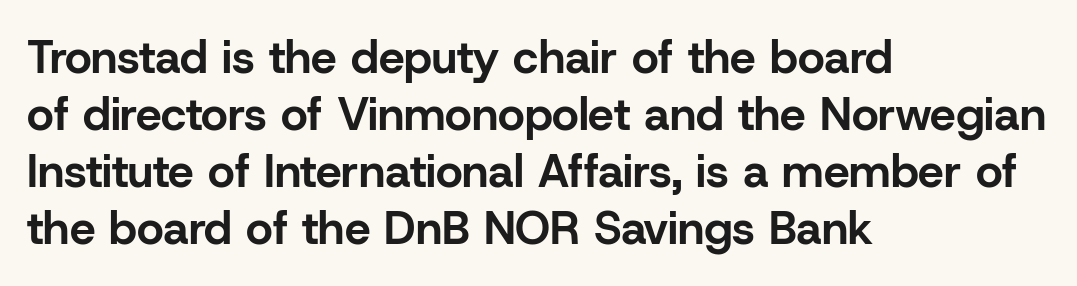
The image shows 46 px bold sans-serif type, upright; set left-aligned, line spacing 1.24x, normal letter spacing, not underlined; low stroke contrast and a medium x-height.
